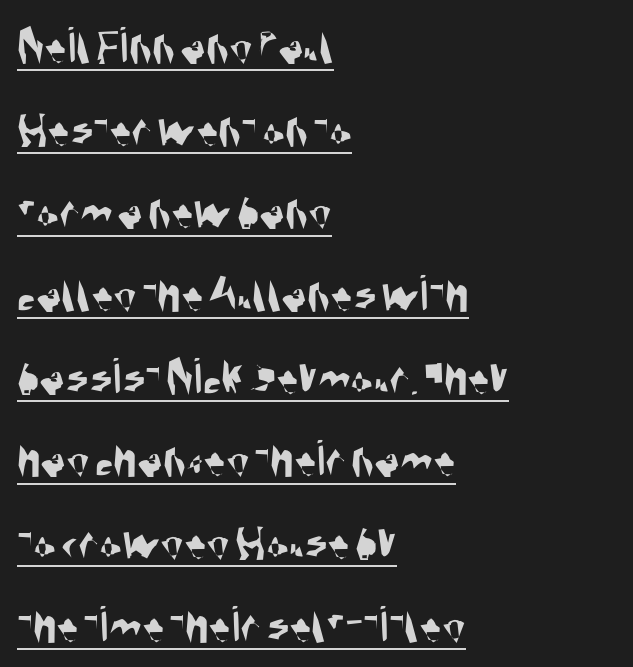
Q: Is the typeface a serif or a sans-serif typeface? A: Sans-serif.
Q: Is the text underlined? A: Yes.
Q: How is the paragraph aligned? A: Left-aligned.
Q: Is the spacing between letters normal or unusually wide? A: Normal.
Q: Is the spacing between lines tight, normal or loose? A: Normal.
Q: Width (condensed, normal, or wide)? A: Condensed.
Q: Stroke contrast? A: Medium.
Q: x-height? A: Large.
Q: Monospaced? A: No.
